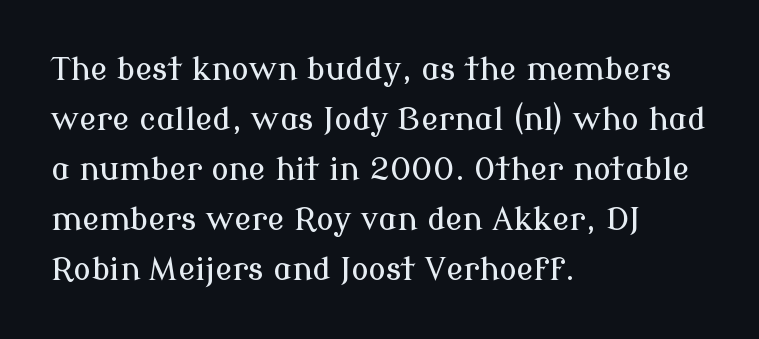
The image shows 32 px serif type, upright; set left-aligned, normal line spacing (1.56x), normal letter spacing, not underlined; low stroke contrast and a medium x-height.
